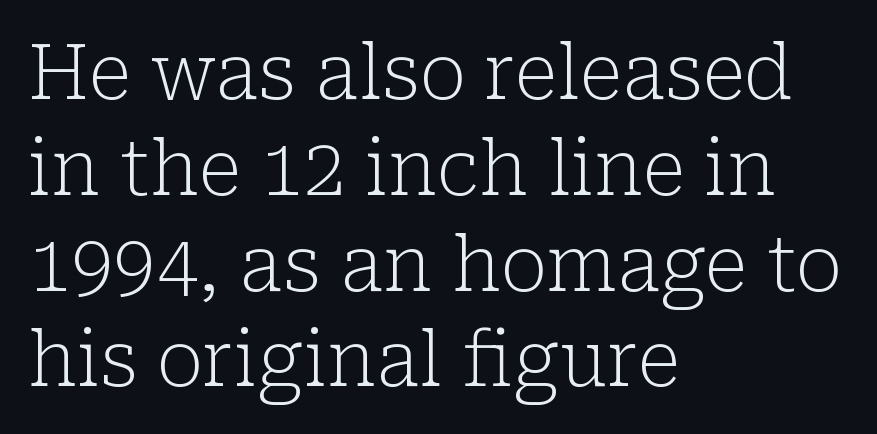
Q: Is the text bold? A: No.
Q: Is the text italic (slanted)? A: No, it is upright.
Q: Is the typeface a serif or a sans-serif typeface? A: Serif.
Q: Is the text underlined? A: No.
Q: How is the paragraph aligned? A: Left-aligned.
Q: Is the spacing between letters normal or unusually wide? A: Normal.
Q: Is the spacing between lines tight, normal or loose? A: Normal.
Q: Width (condensed, normal, or wide)? A: Normal.
Q: Stroke contrast? A: Low.
Q: x-height? A: Medium.
Q: Monospaced? A: No.
